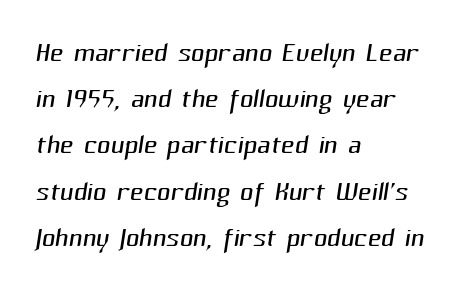
Q: Is the text bold? A: No.
Q: Is the typeface a serif or a sans-serif typeface? A: Sans-serif.
Q: Is the text underlined? A: No.
Q: How is the paragraph aligned? A: Left-aligned.
Q: Is the spacing between letters normal or unusually wide? A: Normal.
Q: Is the spacing between lines tight, normal or loose? A: Normal.
Q: Width (condensed, normal, or wide)? A: Normal.
Q: Stroke contrast? A: Medium.
Q: x-height? A: Medium.
Q: Monospaced? A: No.
